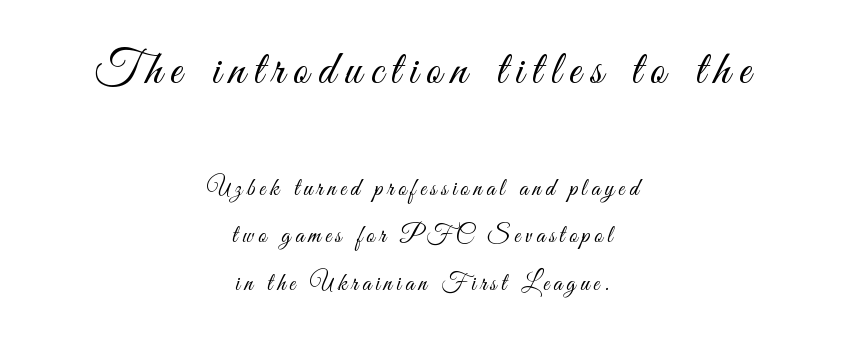
The face used here is proportionally spaced, like ordinary book or web type. Unmarked baselines from the first word to the last. This sample trades compactness for vertical openness between lines. No feet cap the strokes, marking this as sans-serif type. Each stroke keeps to a modest, everyday thickness or less.
